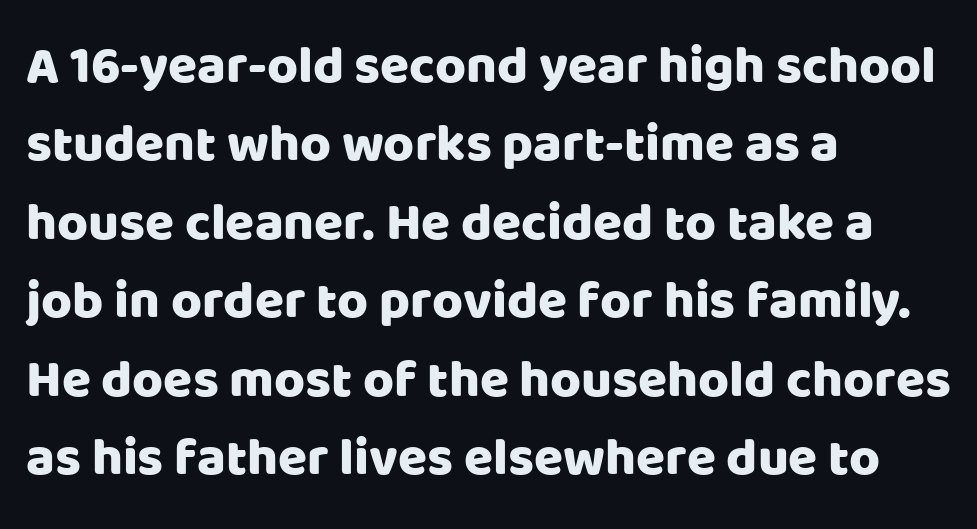
The image shows 53 px sans-serif type, upright; set left-aligned, normal line spacing (1.48x), normal letter spacing, not underlined; low stroke contrast and a large x-height.
